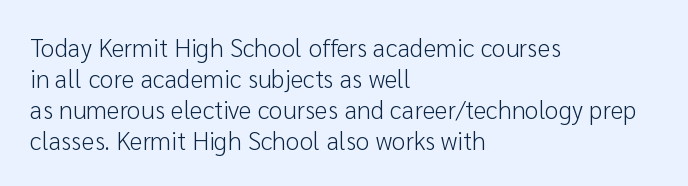
A light-to-regular cut is what we see here. Clear beneath every line of the passage. Vertical strokes here are truly vertical. The passage shown has conventional tracking throughout. Leftover space on each line is placed entirely after the last word.
